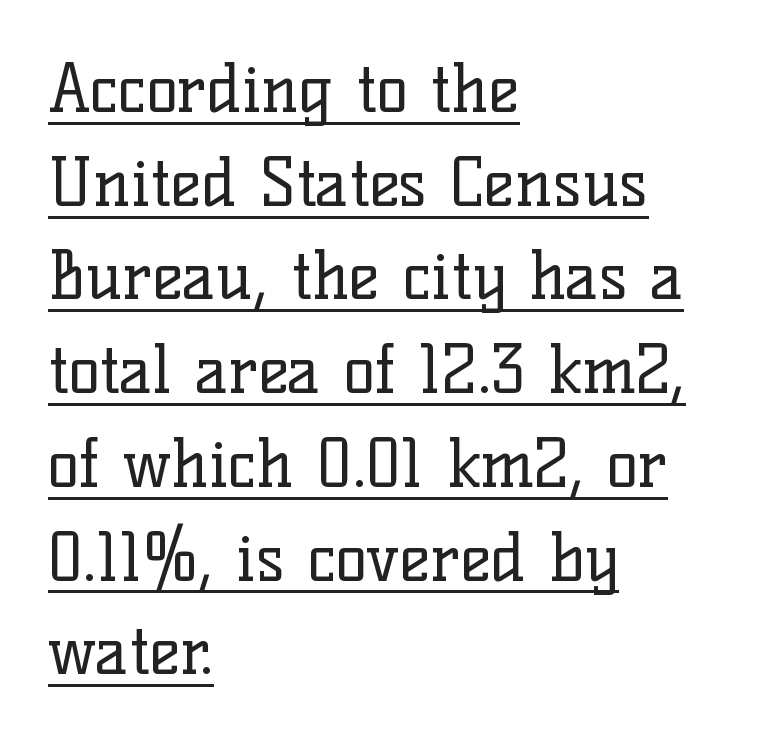
Q: Is the text bold? A: No.
Q: Is the text italic (slanted)? A: No, it is upright.
Q: Is the typeface a serif or a sans-serif typeface? A: Serif.
Q: Is the text underlined? A: Yes.
Q: How is the paragraph aligned? A: Left-aligned.
Q: Is the spacing between letters normal or unusually wide? A: Normal.
Q: Is the spacing between lines tight, normal or loose? A: Normal.
Q: Width (condensed, normal, or wide)? A: Normal.
Q: Stroke contrast? A: Low.
Q: x-height? A: Medium.
Q: Monospaced? A: No.
